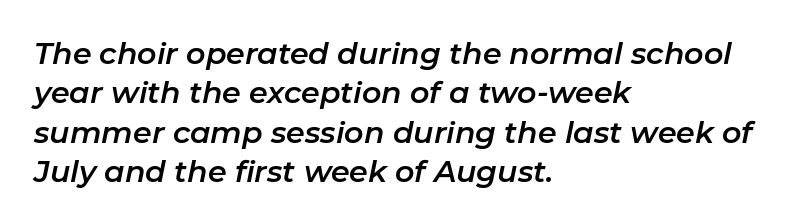
{"italic": "yes", "lean": "right", "slant_degrees": 11, "width": "normal", "stroke_contrast": "low", "x_height": "medium", "monospaced": "no", "underline": "no", "align": "left", "line_spacing": "normal", "line_spacing_ratio": 1.31, "letter_spacing": "normal", "letter_spacing_em": 0.0, "glyph_px": 30}
